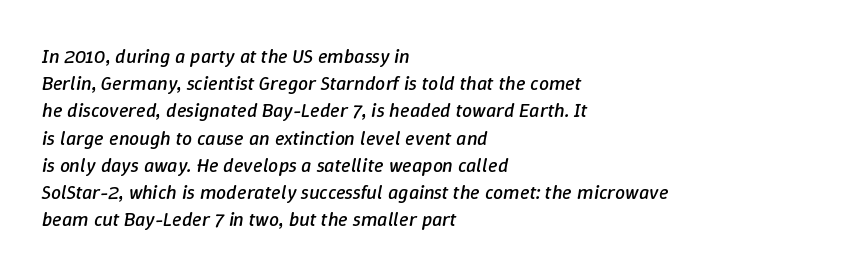
Q: Is the text bold? A: No.
Q: Is the text italic (slanted)? A: Yes, it leans right by about 9 degrees.
Q: Is the text underlined? A: No.
Q: How is the paragraph aligned? A: Left-aligned.
Q: Is the spacing between letters normal or unusually wide? A: Normal.
Q: Is the spacing between lines tight, normal or loose? A: Normal.
